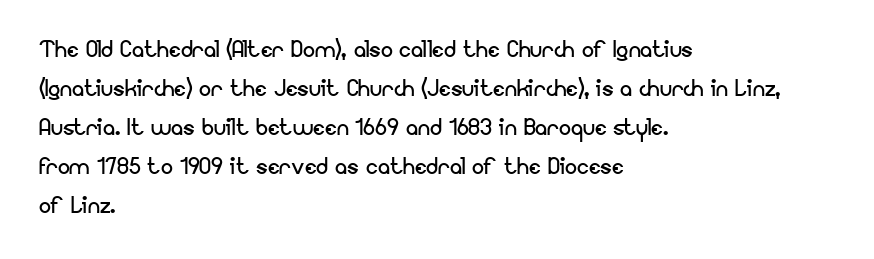
The image shows 30 px regular-weight sans-serif type, upright; set left-aligned, normal line spacing (1.3x), normal letter spacing, not underlined; low stroke contrast and a small x-height.
